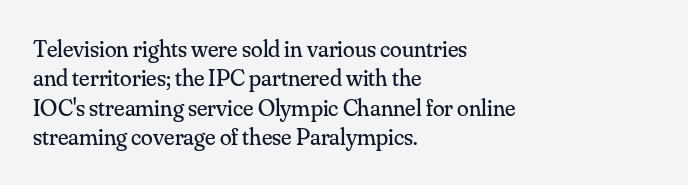
Q: Is the text bold? A: No.
Q: Is the text italic (slanted)? A: No, it is upright.
Q: Is the text underlined? A: No.
Q: How is the paragraph aligned? A: Left-aligned.
Q: Is the spacing between letters normal or unusually wide? A: Normal.
